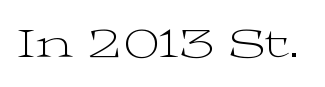
Old-style or modern, the face here clearly has serifs. Stroke mass is kept to a normal reading level or below. The letters sit at their default tracking, neither squeezed nor spread. A typesetter would call this proportional, since set widths differ per character. Has an underline been added? It has not.
